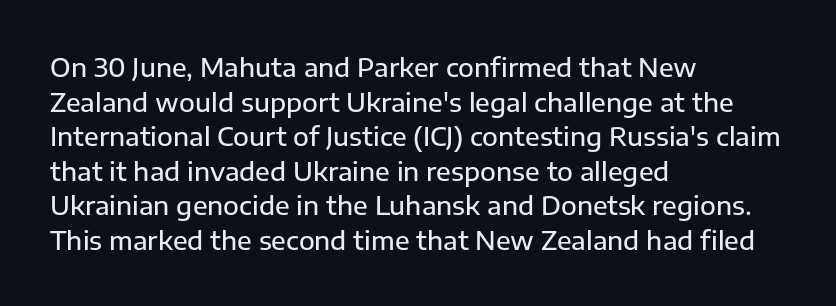
{"italic": "no", "underline": "no", "align": "left", "line_spacing": "normal", "line_spacing_ratio": 1.33, "letter_spacing": "normal", "letter_spacing_em": 0.0, "glyph_px": 26}
